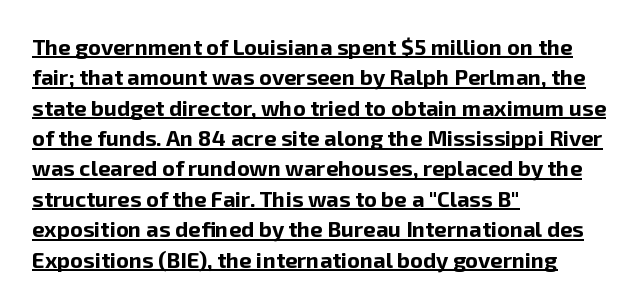
The image shows 22 px bold type, upright; set left-aligned, normal line spacing (1.38x), normal letter spacing, underlined.
